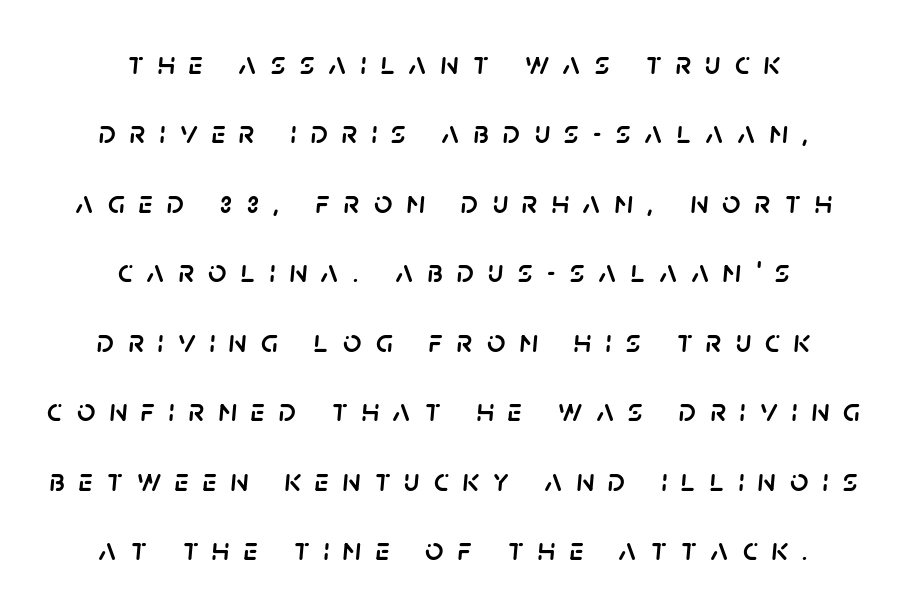
{"italic": "yes", "lean": "right", "slant_degrees": 5, "width": "normal", "stroke_contrast": "low", "x_height": "large", "monospaced": "no", "underline": "no", "align": "center", "line_spacing": "loose", "line_spacing_ratio": 2.17, "letter_spacing": "wide", "letter_spacing_em": 0.44, "glyph_px": 32}
